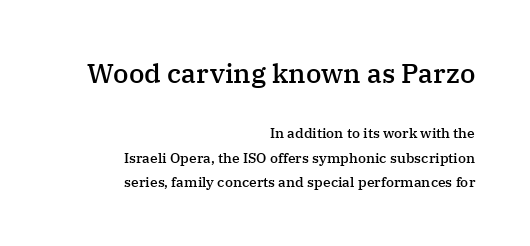
Q: Is the text bold? A: Semi-bold.
Q: Is the text italic (slanted)? A: No, it is upright.
Q: Is the text underlined? A: No.
Q: How is the paragraph aligned? A: Right-aligned.
Q: Is the spacing between letters normal or unusually wide? A: Normal.
Q: Which block of text is set in a larger size, the first (top) or the second (bottom)? A: The first (top) one.
